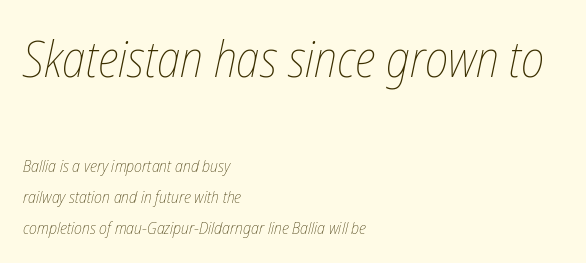
{"italic": "yes", "lean": "right", "slant_degrees": 12, "bold": "no", "weight": "thin", "width": "condensed", "stroke_contrast": "low", "x_height": "medium", "monospaced": "no", "underline": "no", "align": "left", "line_spacing_ratio": 1.81, "letter_spacing": "normal", "letter_spacing_em": 0.0, "larger_block": "first", "size_ratio": 2.94, "glyph_px": 50}
